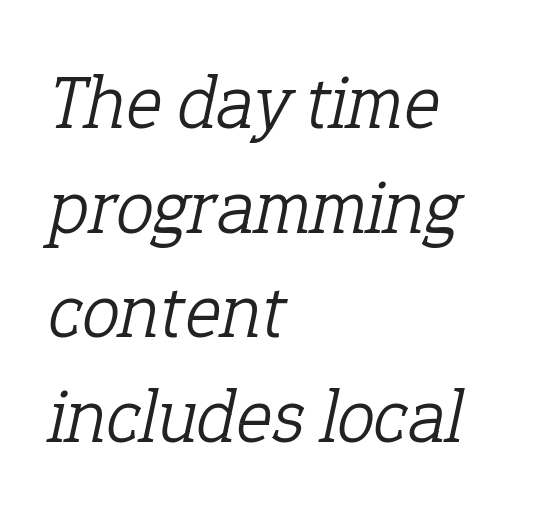
Stroke terminals: seriffed. Only glyphs here, with clear space below each row. The text carries the slant typical of an italic or oblique font. Varying glyph widths throughout — classic text-font behaviour. Line starts are locked; line ends wander.
